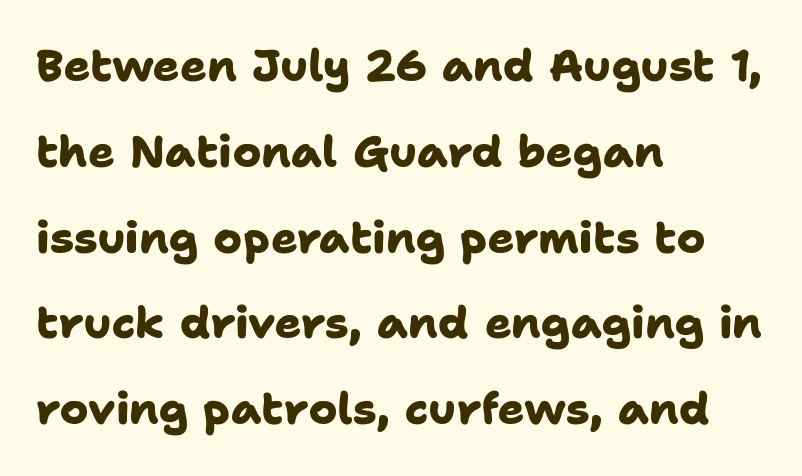
The image shows 44 px heavy sans-serif type; set left-aligned, loose line spacing (1.95x), normal letter spacing, not underlined; low stroke contrast and a medium x-height.
